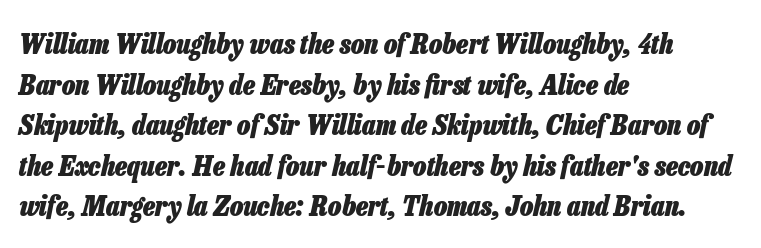
The image shows 28 px heavy, condensed type, italic (leaning right); set left-aligned, normal line spacing (1.45x), normal letter spacing, not underlined; low stroke contrast and a medium x-height.
